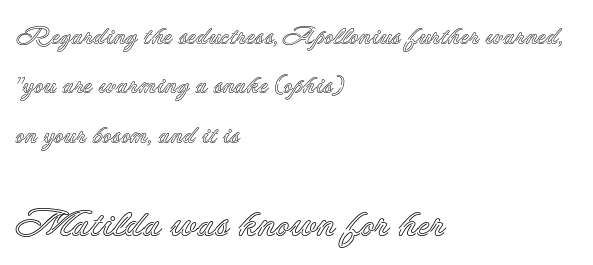
Q: Is the text italic (slanted)? A: Yes.
Q: Is the text underlined? A: No.
Q: How is the paragraph aligned? A: Left-aligned.
Q: Is the spacing between letters normal or unusually wide? A: Normal.
Q: Is the spacing between lines tight, normal or loose? A: Loose.
Q: Which block of text is set in a larger size, the first (top) or the second (bottom)? A: The second (bottom) one.
Q: Width (condensed, normal, or wide)? A: Normal.
Q: x-height? A: Small.
Q: Monospaced? A: No.
